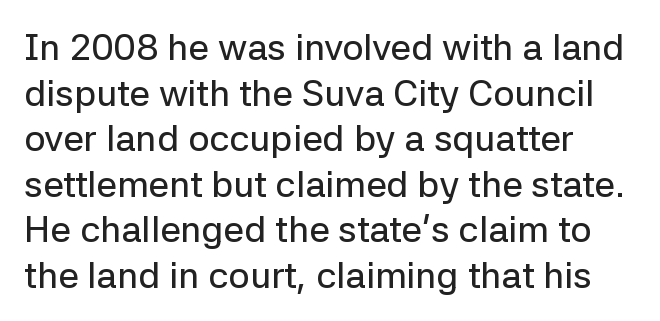
The image shows 37 px sans-serif type, upright; set left-aligned, line spacing 1.23x, normal letter spacing, not underlined; low stroke contrast and a medium x-height.
